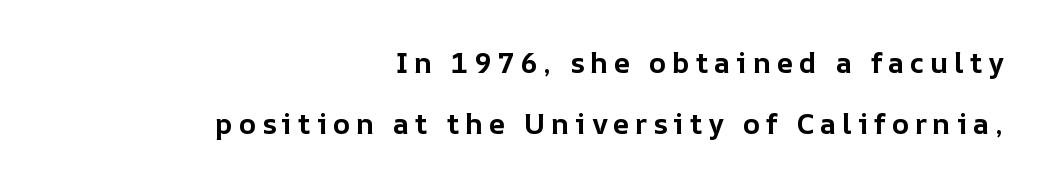
Italic: no, the glyphs are upright roman. The rendering uses natural spacing where letterforms have individual widths. Rows of type keep a wide berth in the vertical direction. Each line ends at the same right margin while the left side varies. Quick note: underline off. The characters look thick and weighty, a clear bold.
